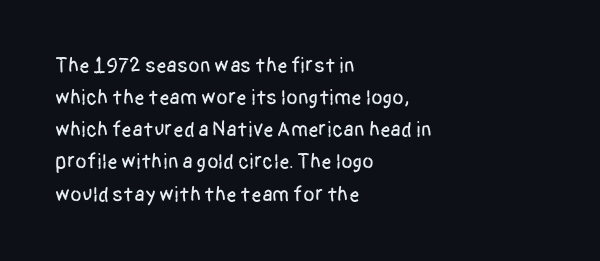
{"italic": "no", "underline": "no", "align": "left", "line_spacing": "normal", "line_spacing_ratio": 1.53, "letter_spacing": "normal", "letter_spacing_em": 0.0, "glyph_px": 21}
